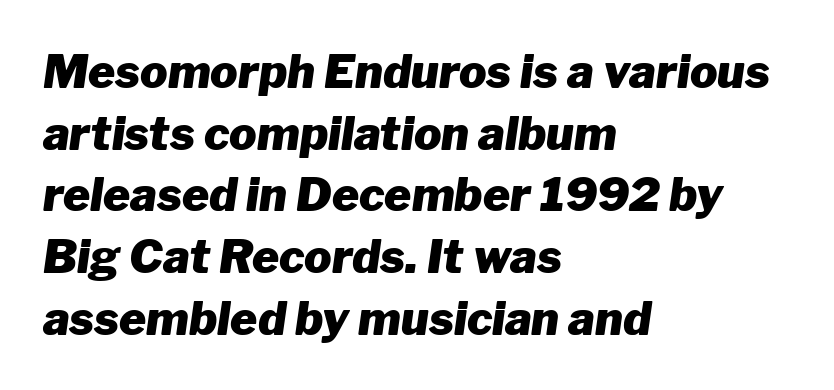
How would I describe the line gaps? Plain and ordinary. The specimen omits any rule beneath the text block's lines. Emphasis by weight is at full strength: bold. Do the characters align in a grid? No, the font is proportional. The rag falls on the right side of this text block.
